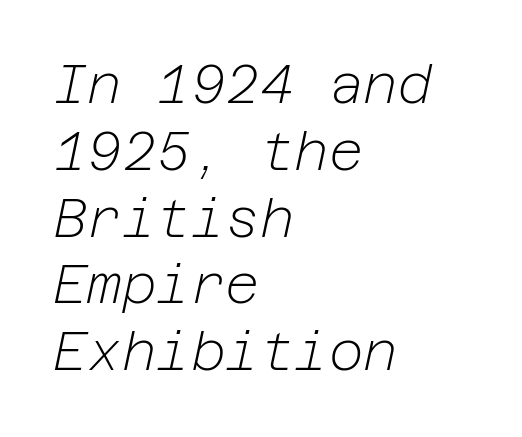
{"italic": "yes", "lean": "right", "slant_degrees": 12, "bold": "no", "weight": "light", "width": "normal", "stroke_contrast": "low", "x_height": "medium", "underline": "no", "align": "left", "line_spacing": "normal", "line_spacing_ratio": 1.26, "letter_spacing": "normal", "letter_spacing_em": 0.0, "glyph_px": 53}
